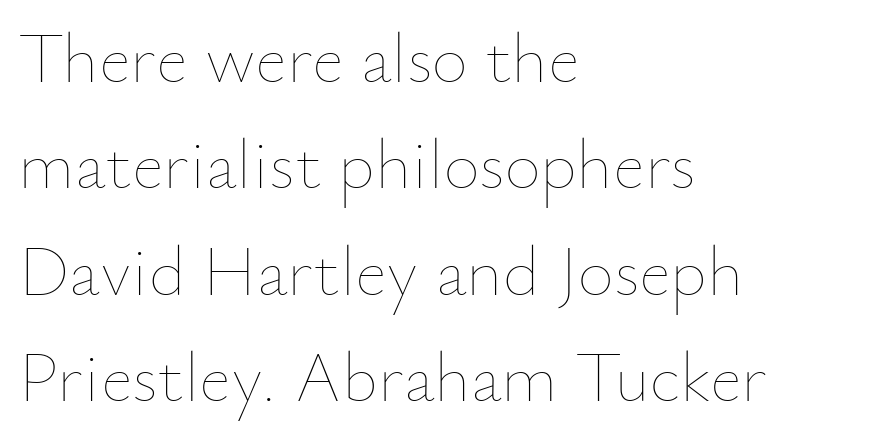
{"italic": "no", "bold": "no", "weight": "thin", "width": "normal", "stroke_contrast": "low", "x_height": "small", "monospaced": "no", "underline": "no", "align": "left", "line_spacing": "normal", "line_spacing_ratio": 1.52, "letter_spacing": "normal", "letter_spacing_em": 0.0, "glyph_px": 70}
